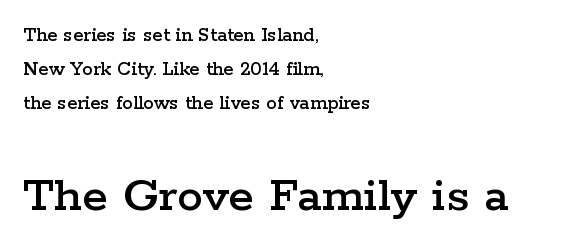
Is this a fixed-width face? No — the glyphs have proportional, varying widths. Just letters on the line, the space beneath them empty. Character size in the trailing block exceeds that of the leading block. In CSS terms this would be text-align: left. Every stem runs plumb, perpendicular to the baseline.
